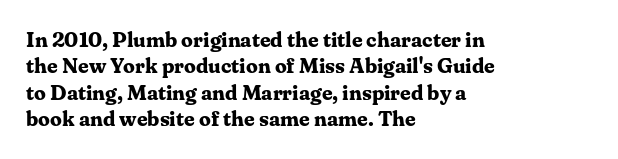
Q: Is the text bold? A: Yes.
Q: Is the text italic (slanted)? A: No, it is upright.
Q: Is the text underlined? A: No.
Q: How is the paragraph aligned? A: Left-aligned.
Q: Is the spacing between letters normal or unusually wide? A: Normal.
Q: Is the spacing between lines tight, normal or loose? A: Normal.
